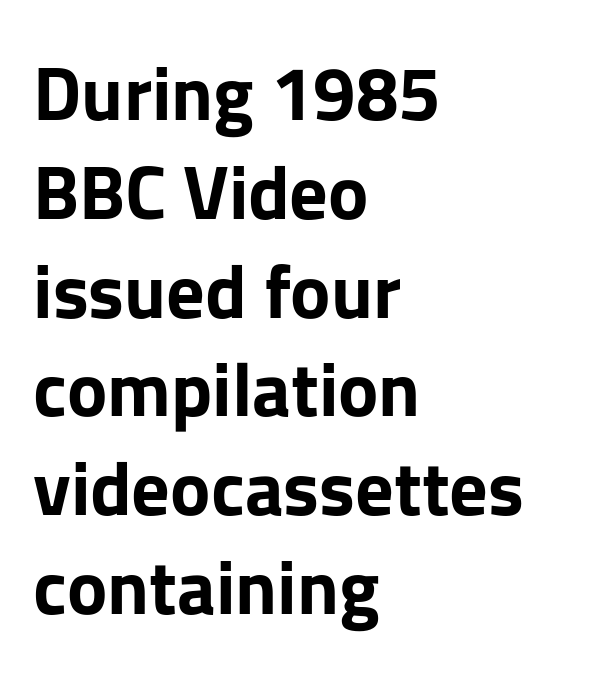
{"serif": "no", "italic": "no", "bold": "yes", "weight": "bold", "width": "normal", "stroke_contrast": "low", "x_height": "medium", "monospaced": "no", "underline": "no", "align": "left", "line_spacing": "normal", "line_spacing_ratio": 1.3, "letter_spacing": "normal", "letter_spacing_em": 0.0, "glyph_px": 76}
